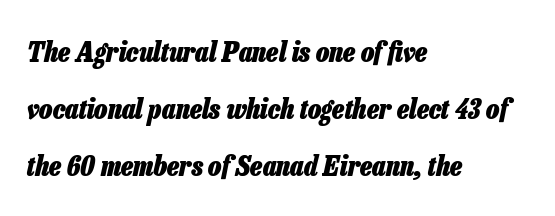
Q: Is the text bold? A: Yes.
Q: Is the text italic (slanted)? A: Yes, it leans right by about 13 degrees.
Q: Is the text underlined? A: No.
Q: How is the paragraph aligned? A: Left-aligned.
Q: Is the spacing between letters normal or unusually wide? A: Normal.
Q: Is the spacing between lines tight, normal or loose? A: Loose.
Q: Width (condensed, normal, or wide)? A: Condensed.
Q: Stroke contrast? A: Low.
Q: x-height? A: Medium.
Q: Monospaced? A: No.
